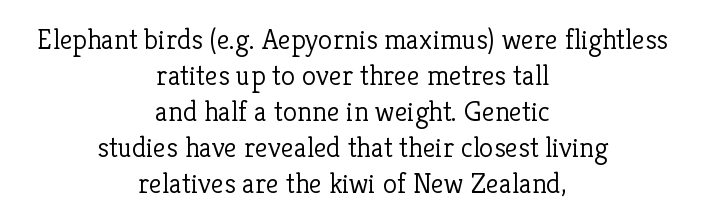
{"serif": "yes", "italic": "no", "bold": "no", "weight": "light", "width": "normal", "stroke_contrast": "low", "x_height": "medium", "monospaced": "no", "underline": "no", "align": "center", "line_spacing_ratio": 1.24, "letter_spacing": "normal", "letter_spacing_em": 0.0, "glyph_px": 29}
